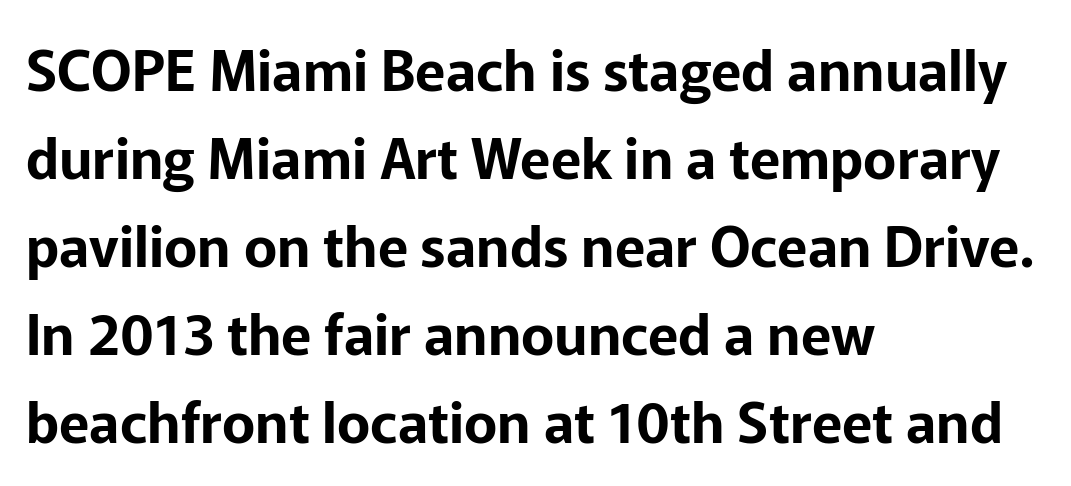
Q: Is the text italic (slanted)? A: No, it is upright.
Q: Is the typeface a serif or a sans-serif typeface? A: Sans-serif.
Q: Is the text underlined? A: No.
Q: How is the paragraph aligned? A: Left-aligned.
Q: Is the spacing between letters normal or unusually wide? A: Normal.
Q: Is the spacing between lines tight, normal or loose? A: Normal.
Q: Width (condensed, normal, or wide)? A: Normal.
Q: Stroke contrast? A: Low.
Q: x-height? A: Medium.
Q: Monospaced? A: No.
